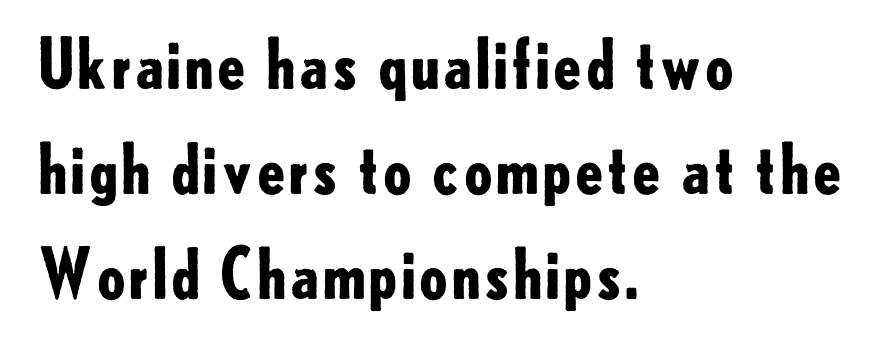
Q: Is the text bold? A: Yes.
Q: Is the text italic (slanted)? A: No, it is upright.
Q: Is the typeface a serif or a sans-serif typeface? A: Sans-serif.
Q: Is the text underlined? A: No.
Q: How is the paragraph aligned? A: Left-aligned.
Q: Is the spacing between letters normal or unusually wide? A: Normal.
Q: Is the spacing between lines tight, normal or loose? A: Normal.
Q: Width (condensed, normal, or wide)? A: Normal.
Q: Stroke contrast? A: Low.
Q: x-height? A: Small.
Q: Monospaced? A: No.
